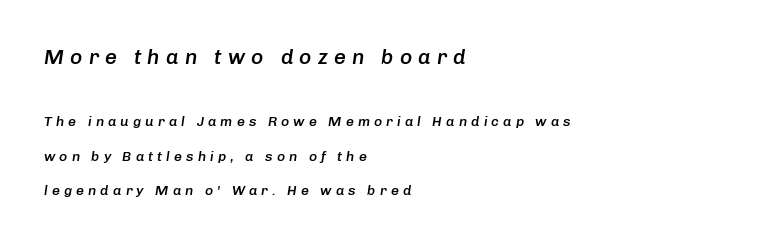
Q: Is the text bold? A: Semi-bold.
Q: Is the text italic (slanted)? A: Yes, it leans right by about 8 degrees.
Q: Is the text underlined? A: No.
Q: How is the paragraph aligned? A: Left-aligned.
Q: Is the spacing between letters normal or unusually wide? A: Unusually wide.
Q: Is the spacing between lines tight, normal or loose? A: Loose.
Q: Which block of text is set in a larger size, the first (top) or the second (bottom)? A: The first (top) one.
